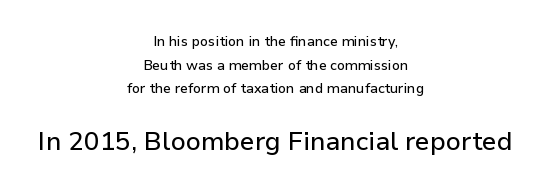
The image shows 26 px text type, upright; set centered, normal line spacing (1.69x), normal letter spacing, not underlined; the second (bottom) block is 1.86x larger.
